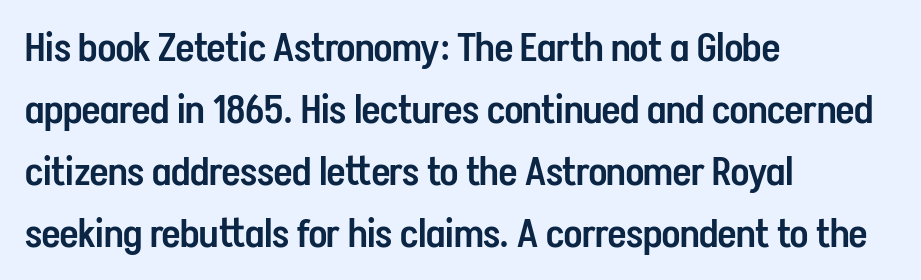
{"serif": "no", "italic": "no", "bold": "semi", "weight": "semibold", "width": "condensed", "stroke_contrast": "low", "x_height": "medium", "monospaced": "no", "underline": "no", "align": "left", "line_spacing": "normal", "line_spacing_ratio": 1.55, "letter_spacing": "normal", "letter_spacing_em": 0.0, "glyph_px": 40}
